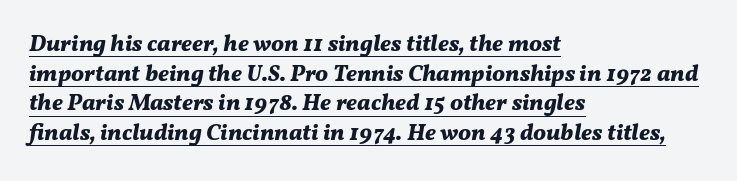
A continuous stroke trails under the words, as in a hyperlink. Characters are canted at an angle relative to the baseline's perpendicular. The letters are bold, with thick, heavy strokes. Nobody touched the tracking dial on this one.
